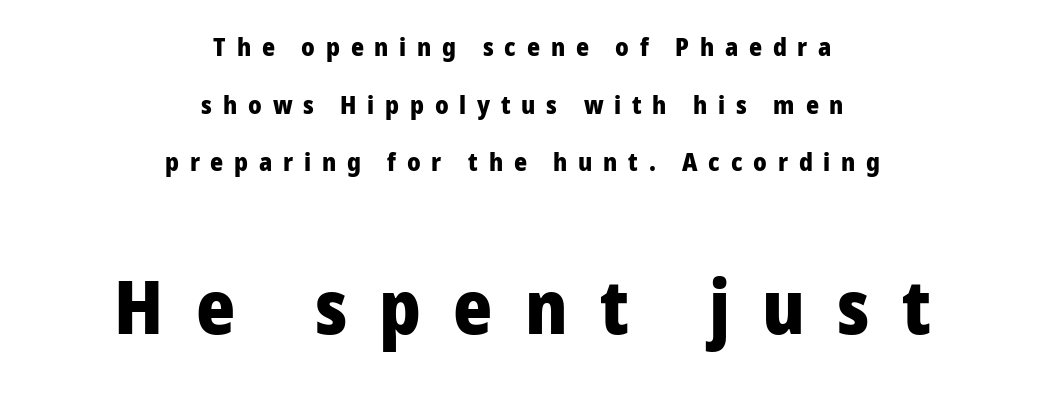
When letters stand straight like this, we call the style roman or upright. Note the varied advance widths — an 'i' is clearly narrower than an 'm'. The face used here is a sans, in the tradition of grotesques and geometrics. One glance says open: line gaps are wider than usual. Typeset on center — no edge is straight.
